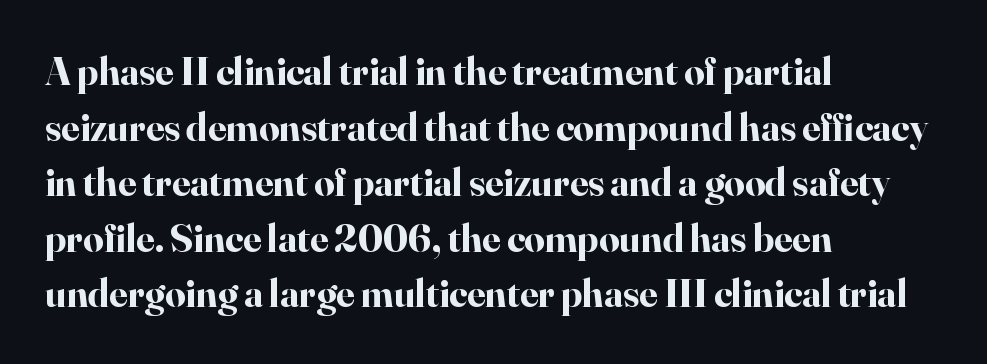
Q: Is the text bold? A: Yes.
Q: Is the text italic (slanted)? A: No, it is upright.
Q: Is the typeface a serif or a sans-serif typeface? A: Serif.
Q: Is the text underlined? A: No.
Q: How is the paragraph aligned? A: Left-aligned.
Q: Is the spacing between letters normal or unusually wide? A: Normal.
Q: Is the spacing between lines tight, normal or loose? A: Normal.
Q: Width (condensed, normal, or wide)? A: Normal.
Q: Stroke contrast? A: High.
Q: x-height? A: Small.
Q: Monospaced? A: No.
